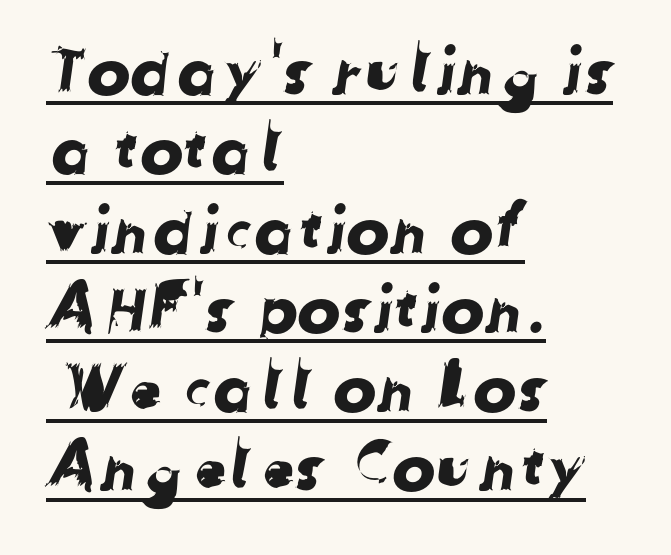
{"serif": "no", "width": "normal", "stroke_contrast": "low", "x_height": "medium", "monospaced": "no", "underline": "yes", "align": "left", "line_spacing_ratio": 1.22, "letter_spacing": "normal", "letter_spacing_em": 0.0, "glyph_px": 65}
